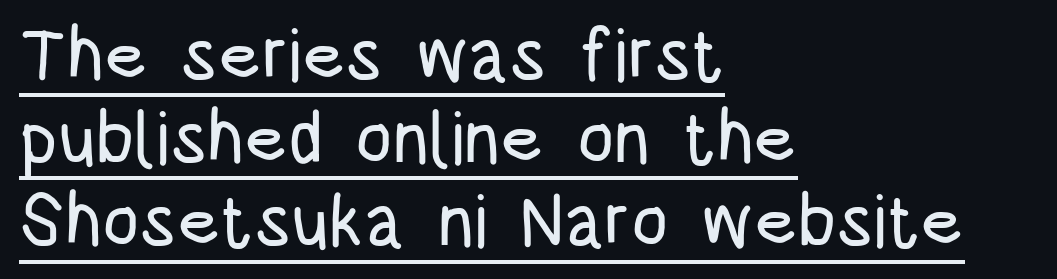
Each letter's strokes conclude bluntly, with no projecting serifs. Successive baselines arrive quickly, one right under another. Character widths vary here, with narrow letters taking less room than wide ones. The text block is weighted toward the left margin, trailing off unevenly rightward.
